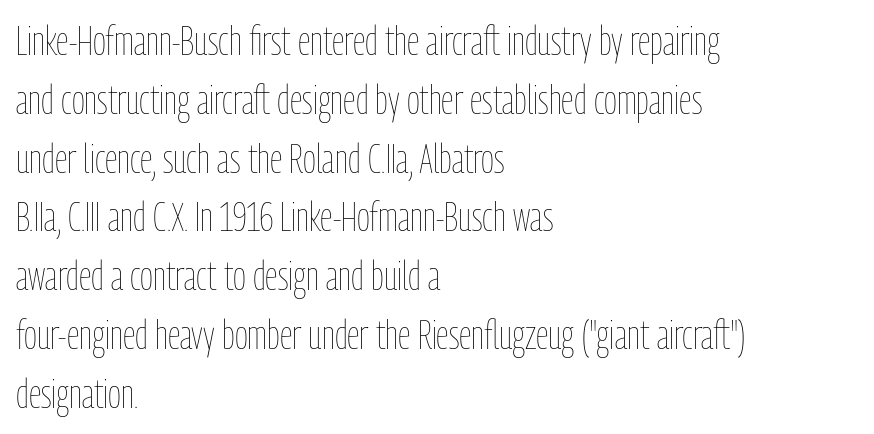
The passage shown is typed in a proportional face where columns would drift. Where is the straight margin? On the left. Glance below the letters and you will spot only blank space. Notice how descenders clear the ascenders below comfortably — that's standard leading.
